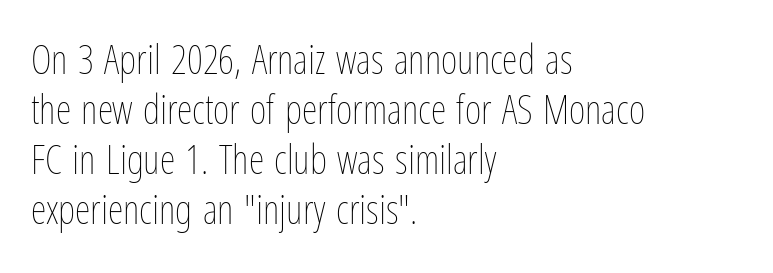
The image shows 40 px thin, condensed type, upright; set left-aligned, normal line spacing (1.25x), normal letter spacing, not underlined; low stroke contrast and a medium x-height.
